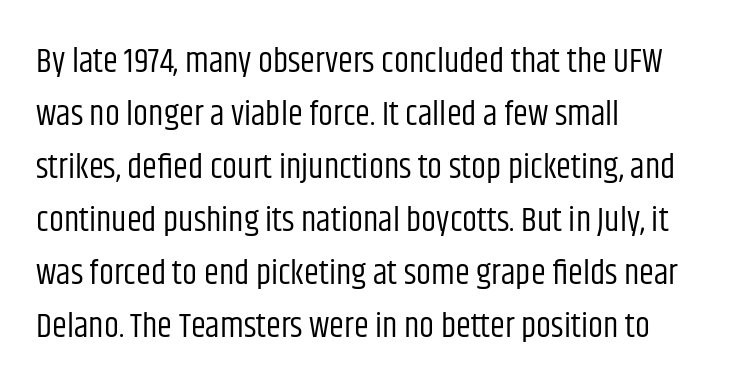
Q: Is the text bold? A: No.
Q: Is the text italic (slanted)? A: No, it is upright.
Q: Is the typeface a serif or a sans-serif typeface? A: Sans-serif.
Q: Is the text underlined? A: No.
Q: How is the paragraph aligned? A: Left-aligned.
Q: Is the spacing between letters normal or unusually wide? A: Normal.
Q: Is the spacing between lines tight, normal or loose? A: Normal.
Q: Width (condensed, normal, or wide)? A: Condensed.
Q: Stroke contrast? A: Low.
Q: x-height? A: Large.
Q: Monospaced? A: No.
